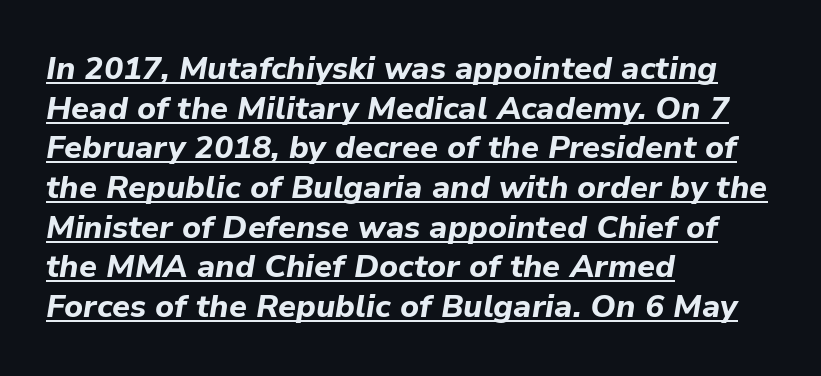
Q: Is the text bold? A: Yes.
Q: Is the text italic (slanted)? A: Yes, it leans right by about 9 degrees.
Q: Is the text underlined? A: Yes.
Q: How is the paragraph aligned? A: Left-aligned.
Q: Is the spacing between letters normal or unusually wide? A: Normal.
Q: Width (condensed, normal, or wide)? A: Normal.
Q: Stroke contrast? A: Low.
Q: x-height? A: Medium.
Q: Monospaced? A: No.
